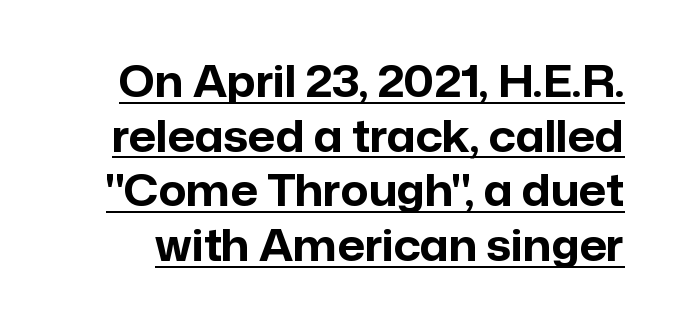
Q: Is the text bold? A: Yes.
Q: Is the text italic (slanted)? A: No, it is upright.
Q: Is the typeface a serif or a sans-serif typeface? A: Sans-serif.
Q: Is the text underlined? A: Yes.
Q: Is the spacing between letters normal or unusually wide? A: Normal.
Q: Is the spacing between lines tight, normal or loose? A: Normal.
Q: Width (condensed, normal, or wide)? A: Normal.
Q: Stroke contrast? A: Low.
Q: x-height? A: Medium.
Q: Monospaced? A: No.
